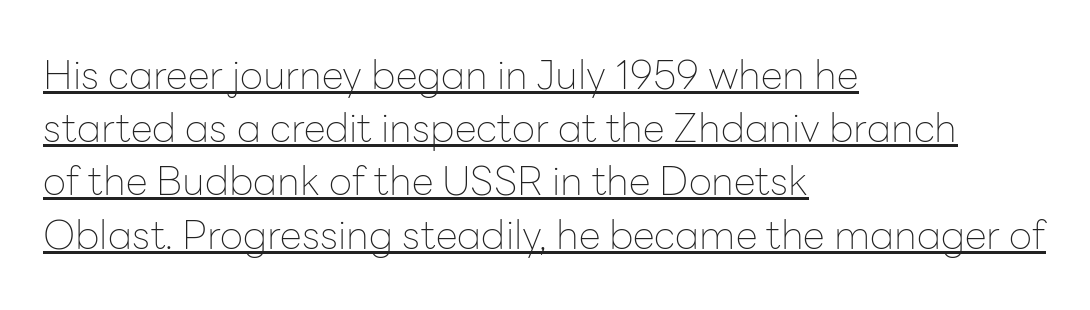
This block has exactly the height ordinary leading produces. These lines are rendered in a variable-pitch font. This is the regular roman posture of the typeface. Honestly, the underline is the first thing you notice here. Observe the ordinary spacing: letters are neighbours, not strangers.
